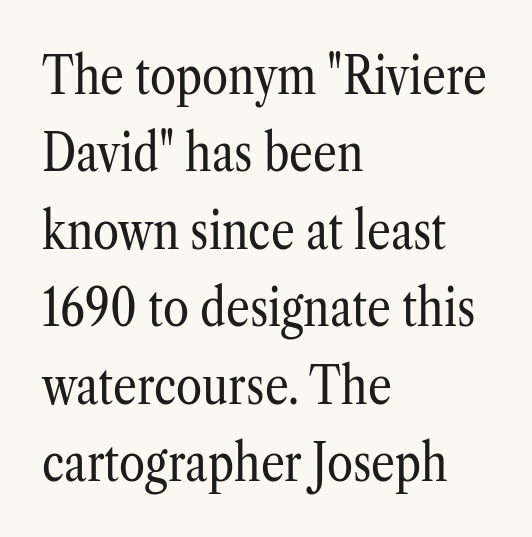
The image shows 53 px regular-weight, condensed serif type, upright; set left-aligned, normal line spacing (1.46x), normal letter spacing, not underlined; low stroke contrast and a medium x-height.
